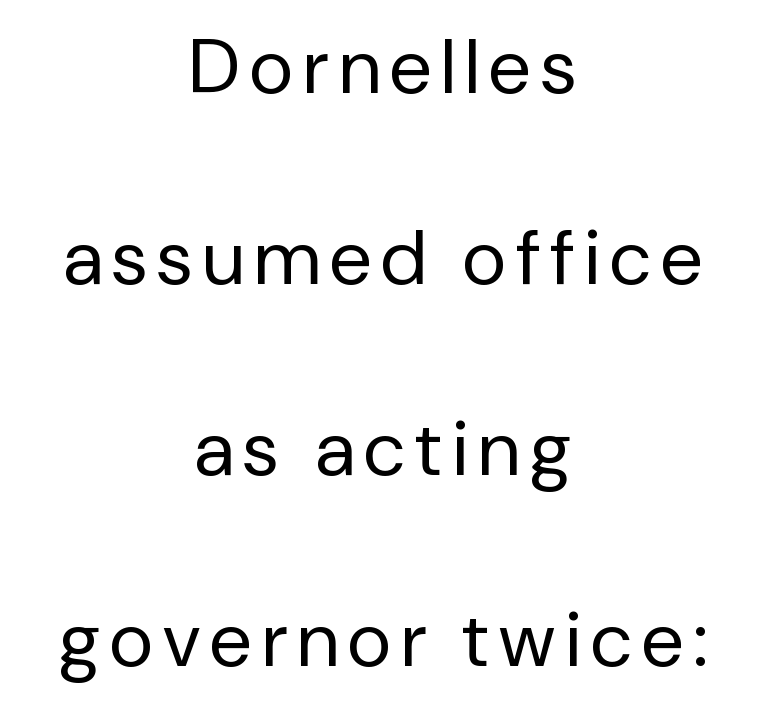
{"serif": "no", "italic": "no", "bold": "no", "weight": "regular", "width": "normal", "stroke_contrast": "low", "x_height": "medium", "monospaced": "no", "underline": "no", "align": "center", "line_spacing": "loose", "line_spacing_ratio": 2.48, "glyph_px": 77}
